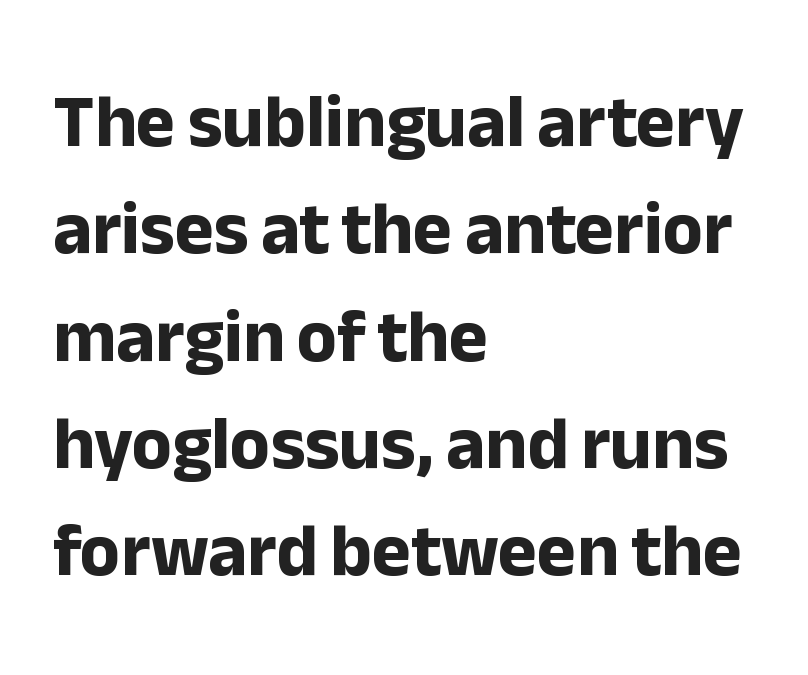
The image shows 74 px bold sans-serif type, upright; set left-aligned, normal line spacing (1.45x), normal letter spacing, not underlined; low stroke contrast and a medium x-height.
